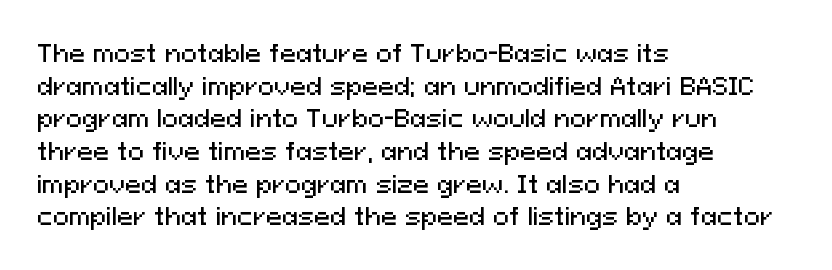
The vertical gap from one line to the next is medium. The rendering keeps characters at their native spacing. The axis of the letterforms is exactly vertical. Bare-footed words on every line. In CSS terms this would be text-align: left.
